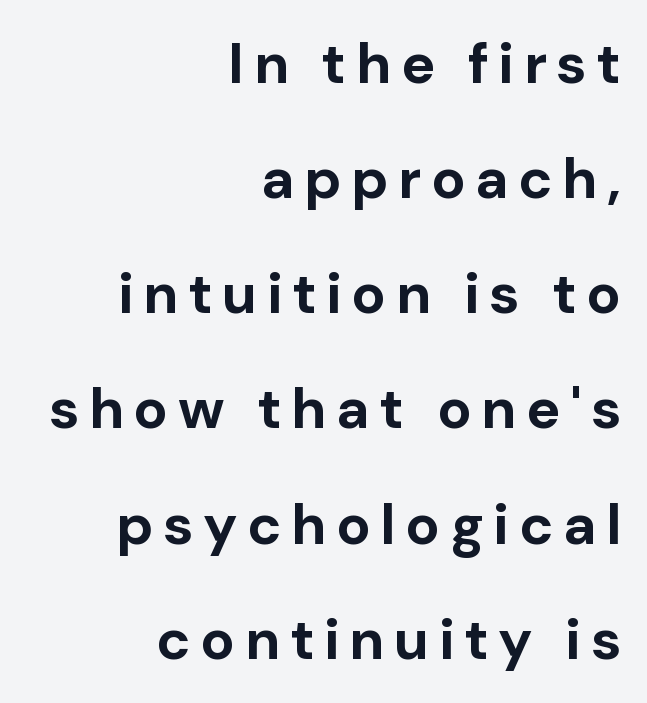
{"serif": "no", "italic": "no", "bold": "yes", "weight": "bold", "width": "normal", "stroke_contrast": "low", "x_height": "medium", "monospaced": "no", "underline": "no", "align": "right", "line_spacing": "loose", "line_spacing_ratio": 2.02, "glyph_px": 57}
